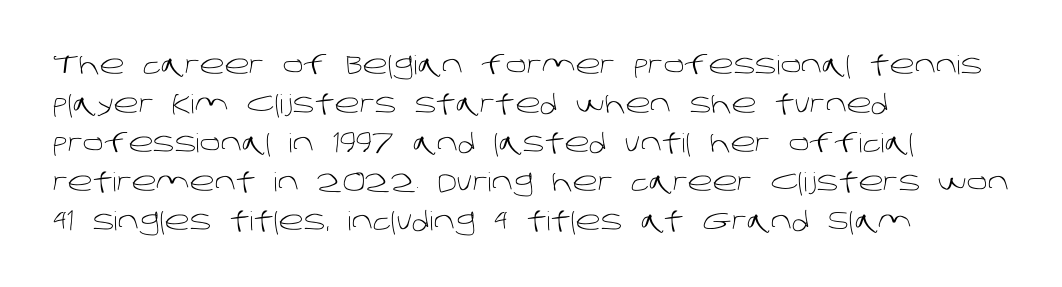
Q: Is the text bold? A: No.
Q: Is the text underlined? A: No.
Q: How is the paragraph aligned? A: Left-aligned.
Q: Is the spacing between letters normal or unusually wide? A: Normal.
Q: Is the spacing between lines tight, normal or loose? A: Normal.
